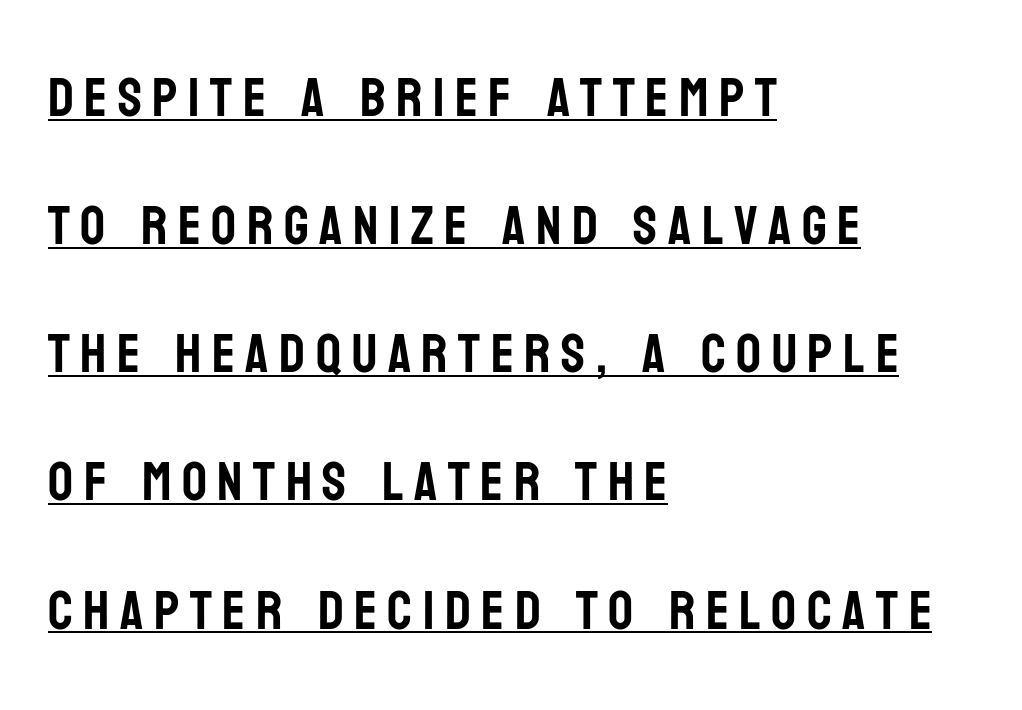
Spacing verdict: proportional, widths tailored to each character. This sample carries an underscore along the baseline area. Is the block centered? No — it sits flush against the left margin. What's the leading like? Stretched, with rows far apart. Letterform terminals end flat and unadorned throughout the passage.
